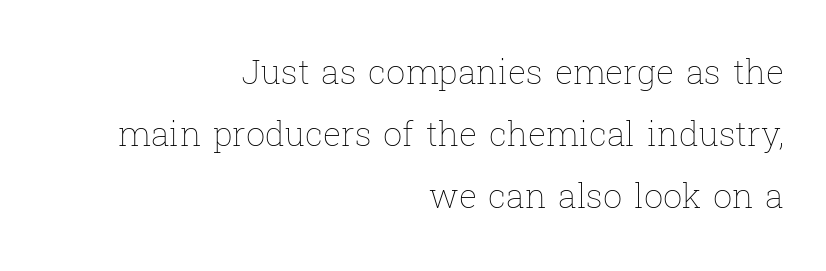
The image shows 34 px thin type, upright; set right-aligned, line spacing 1.83x, normal letter spacing, not underlined; low stroke contrast and a medium x-height.
